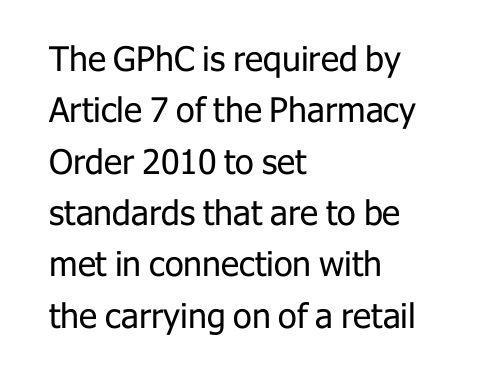
The image shows 34 px regular-weight sans-serif type, upright; set left-aligned, normal line spacing (1.51x), normal letter spacing, not underlined; low stroke contrast and a medium x-height.
